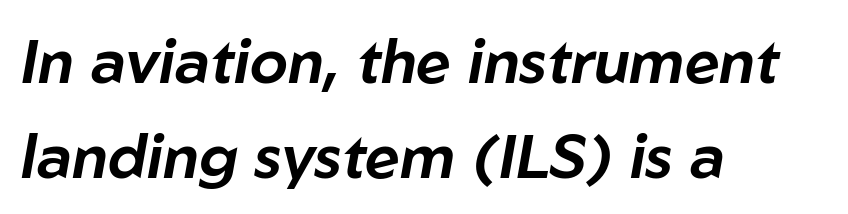
Emphasis-style slanted type is in use. Beneath every word, the page is bare. The rendering uses natural spacing where letterforms have individual widths. Evenly set lines give the paragraph a standard silhouette. The rendering anchors every line to the left-hand side.
